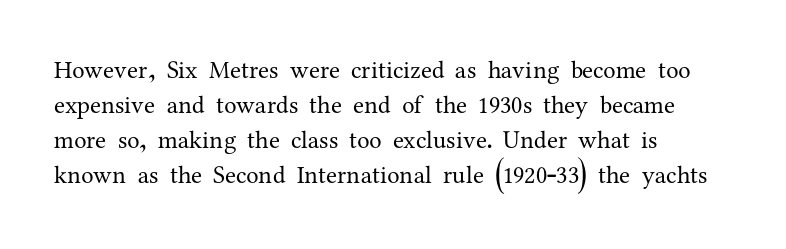
Nobody drew a line under any word here. The passage is arranged the way most books set body copy — flush left. Is the stroke heavy? The answer is a plain regular-or-lighter. Nobody touched the tracking dial on this one. A roman cut, with each character standing at attention. The space between consecutive lines is moderate.
